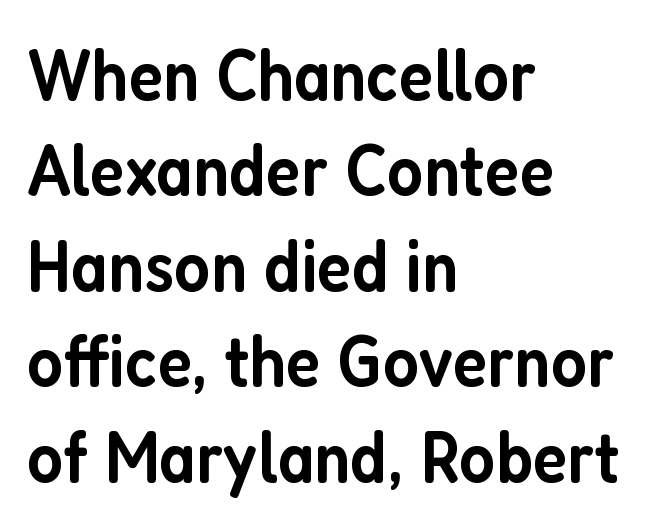
Q: Is the text bold? A: Semi-bold.
Q: Is the text italic (slanted)? A: No, it is upright.
Q: Is the typeface a serif or a sans-serif typeface? A: Sans-serif.
Q: Is the text underlined? A: No.
Q: How is the paragraph aligned? A: Left-aligned.
Q: Is the spacing between letters normal or unusually wide? A: Normal.
Q: Is the spacing between lines tight, normal or loose? A: Normal.
Q: Width (condensed, normal, or wide)? A: Condensed.
Q: Stroke contrast? A: Low.
Q: x-height? A: Medium.
Q: Monospaced? A: No.
